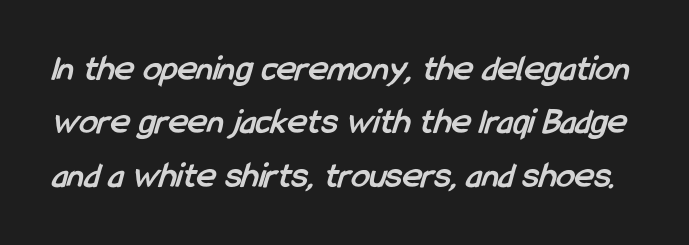
Note the varied advance widths — an 'i' is clearly narrower than an 'm'. Observe the ordinary spacing: letters are neighbours, not strangers. Heft: maximum for text — a bold. Lines of text with bare space underneath. The vertical gap from one line to the next is medium.
